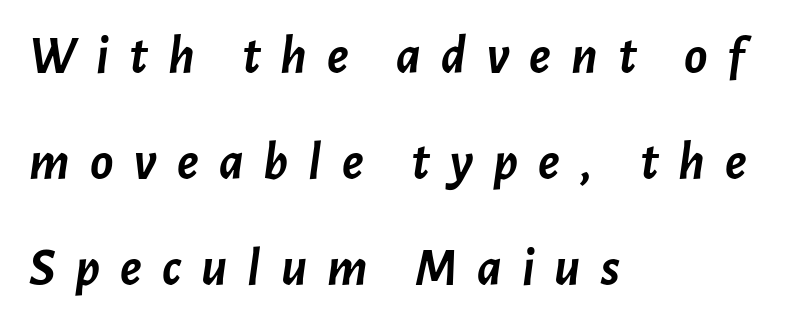
{"italic": "yes", "lean": "right", "slant_degrees": 7, "bold": "yes", "weight": "semibold", "width": "normal", "stroke_contrast": "low", "x_height": "medium", "monospaced": "no", "underline": "no", "align": "left", "line_spacing": "loose", "line_spacing_ratio": 1.96, "letter_spacing": "wide", "letter_spacing_em": 0.37, "glyph_px": 54}
